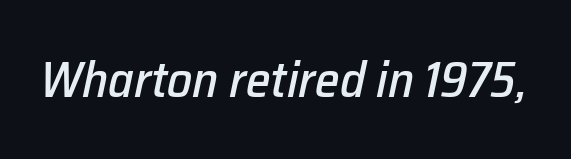
The image shows 50 px text type, italic (leaning right); set normal letter spacing, not underlined; low stroke contrast and a medium x-height.
